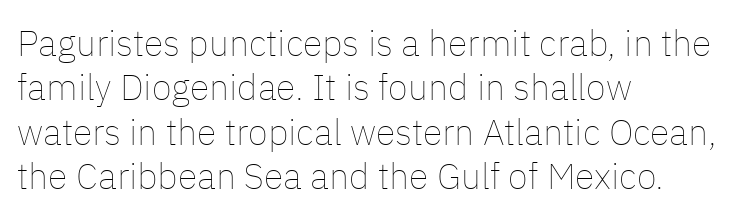
In terms of letterspacing, this is plain default setting. Posture: straight, roman, zero tilt. The specimen omits any rule beneath the text block's lines. Does the copy run flush right? No — it runs flush left. A typesetter would call this proportional, since set widths differ per character. The typesetting does not lean heavy: it is not bold.
